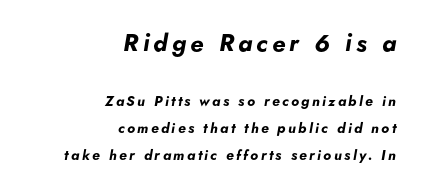
Widely set lines give the paragraph a tall, airy silhouette. Just letters on the line, the space beneath them empty. A student would call this right alignment; a typographer would say flush right, rag left. Strong, thick strokes mark this as bold type.
